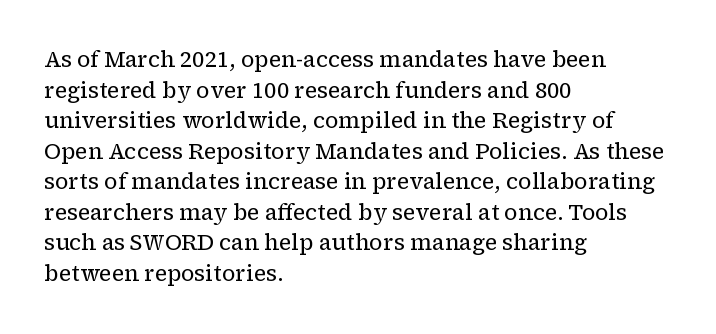
The image shows 22 px text type, upright; set left-aligned, normal line spacing (1.39x), normal letter spacing, not underlined.
